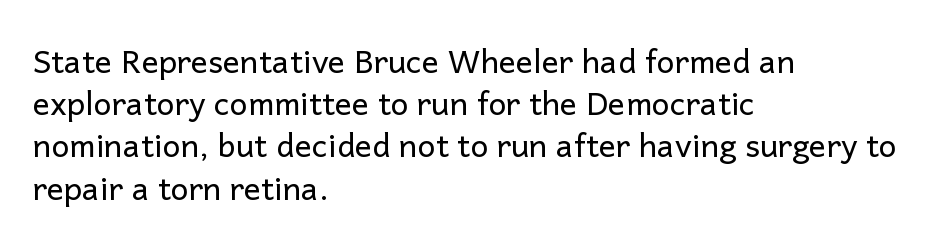
Q: Is the text bold? A: No.
Q: Is the text italic (slanted)? A: No, it is upright.
Q: Is the typeface a serif or a sans-serif typeface? A: Sans-serif.
Q: Is the text underlined? A: No.
Q: How is the paragraph aligned? A: Left-aligned.
Q: Is the spacing between letters normal or unusually wide? A: Normal.
Q: Is the spacing between lines tight, normal or loose? A: Normal.
Q: Width (condensed, normal, or wide)? A: Normal.
Q: Stroke contrast? A: Low.
Q: x-height? A: Medium.
Q: Monospaced? A: No.
